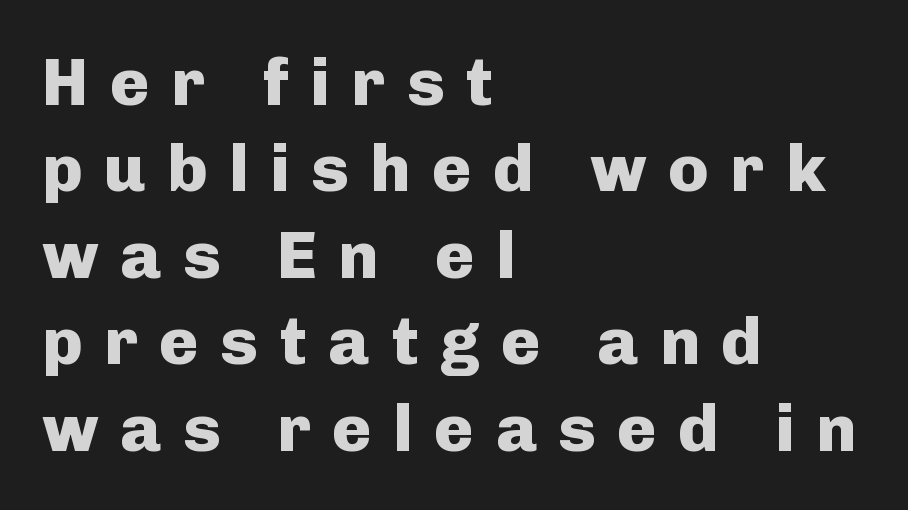
The image shows 67 px heavy sans-serif type, upright; set left-aligned, normal line spacing (1.29x), unusually wide letter spacing (+0.32 em), not underlined; low stroke contrast and a medium x-height.
